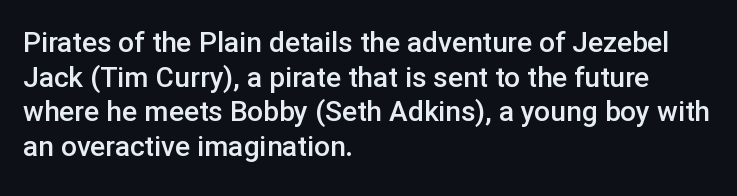
The image shows 28 px semibold sans-serif type, upright; set left-aligned, line spacing 1.24x, normal letter spacing, not underlined; low stroke contrast and a medium x-height.
